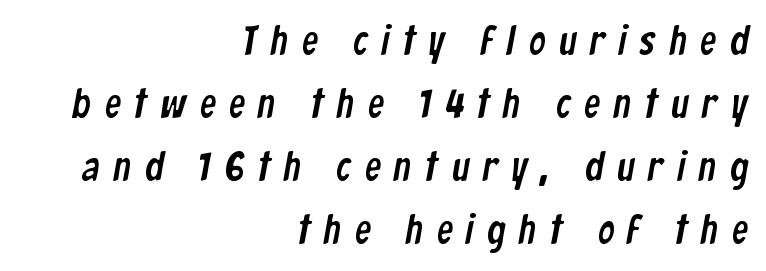
The image shows 41 px condensed sans-serif type; set right-aligned, normal line spacing (1.54x), unusually wide letter spacing (+0.33 em), not underlined; low stroke contrast and a medium x-height.
